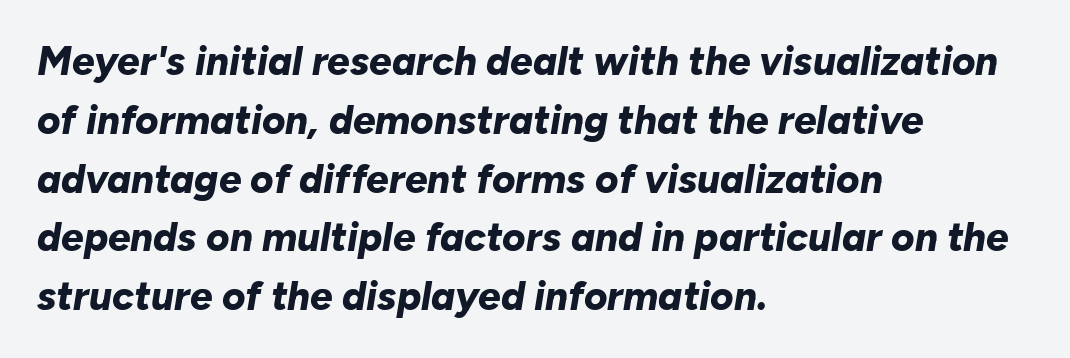
{"italic": "yes", "lean": "right", "slant_degrees": 10, "bold": "yes", "weight": "bold", "width": "normal", "stroke_contrast": "low", "x_height": "medium", "monospaced": "no", "underline": "no", "align": "left", "line_spacing": "normal", "line_spacing_ratio": 1.47, "letter_spacing": "normal", "letter_spacing_em": 0.0, "glyph_px": 40}
